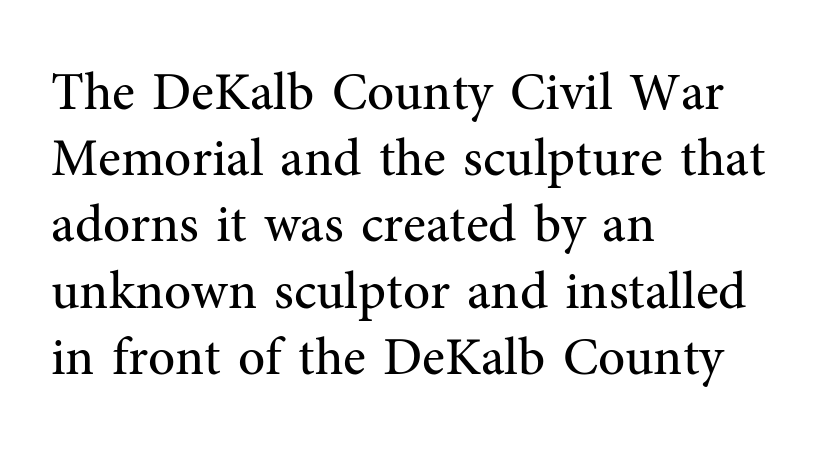
The image shows 53 px regular-weight serif type, upright; set left-aligned, normal line spacing (1.25x), normal letter spacing, not underlined; medium stroke contrast and a medium x-height.
